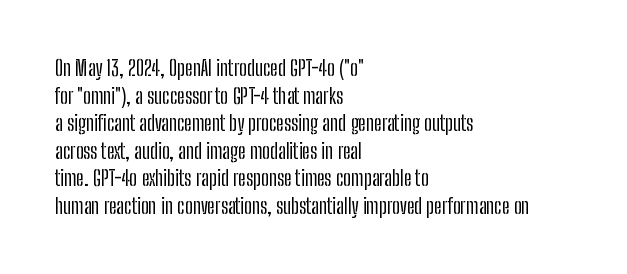
Q: Is the text italic (slanted)? A: No, it is upright.
Q: Is the text underlined? A: No.
Q: How is the paragraph aligned? A: Left-aligned.
Q: Is the spacing between letters normal or unusually wide? A: Normal.
Q: Is the spacing between lines tight, normal or loose? A: Normal.
